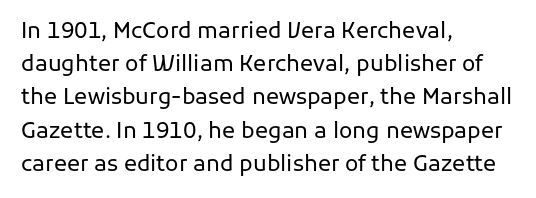
Tall strokes in this sample are plumb rather than angled. Weight: regular or lighter. Tracking value appears to be zero — textbook default spacing. The passage shown stacks its lines at a standard gap. The lines in this sample share a left origin and differ only in where they stop. Anything drawn beneath the words? Only blank space.
